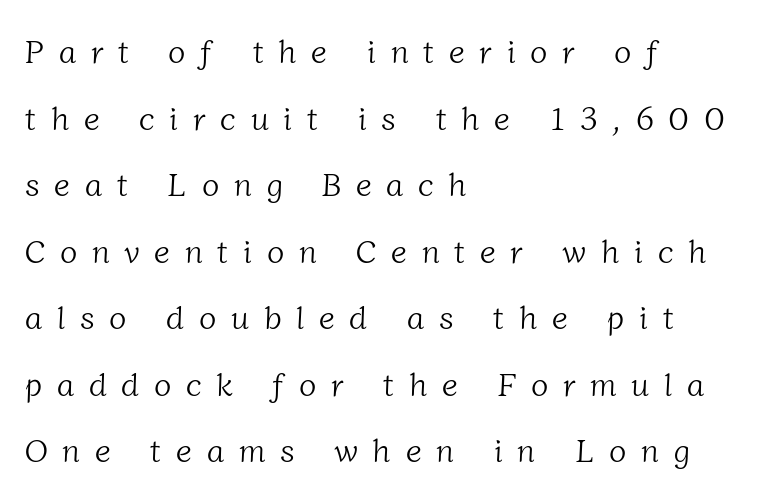
{"serif": "yes", "bold": "no", "weight": "light", "width": "normal", "stroke_contrast": "low", "x_height": "medium", "monospaced": "no", "underline": "no", "align": "left", "line_spacing": "loose", "line_spacing_ratio": 2.08, "letter_spacing": "wide", "letter_spacing_em": 0.46, "glyph_px": 32}
